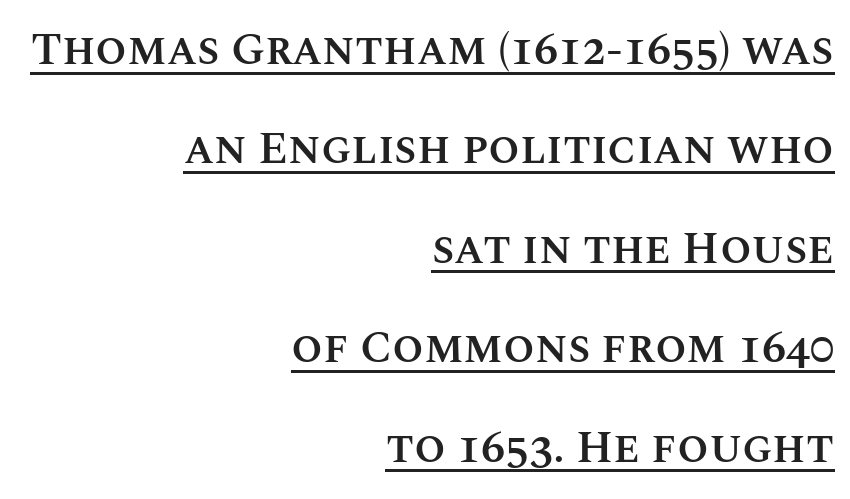
Q: Is the text bold? A: Semi-bold.
Q: Is the text italic (slanted)? A: No, it is upright.
Q: Is the text underlined? A: Yes.
Q: How is the paragraph aligned? A: Right-aligned.
Q: Is the spacing between letters normal or unusually wide? A: Normal.
Q: Is the spacing between lines tight, normal or loose? A: Loose.
Q: Width (condensed, normal, or wide)? A: Normal.
Q: Stroke contrast? A: Medium.
Q: x-height? A: Large.
Q: Monospaced? A: No.
